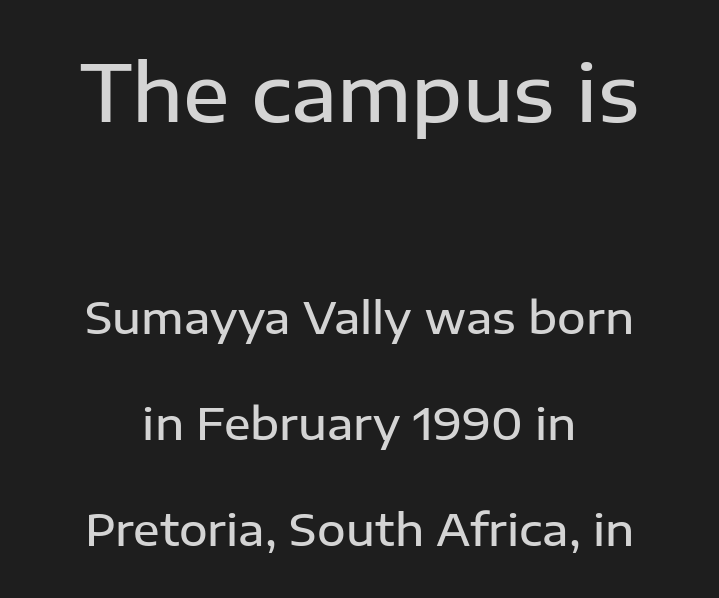
Q: Is the text bold? A: Semi-bold.
Q: Is the text italic (slanted)? A: No, it is upright.
Q: Is the typeface a serif or a sans-serif typeface? A: Sans-serif.
Q: Is the text underlined? A: No.
Q: How is the paragraph aligned? A: Centered.
Q: Is the spacing between letters normal or unusually wide? A: Normal.
Q: Is the spacing between lines tight, normal or loose? A: Loose.
Q: Which block of text is set in a larger size, the first (top) or the second (bottom)? A: The first (top) one.
Q: Width (condensed, normal, or wide)? A: Normal.
Q: Stroke contrast? A: Low.
Q: x-height? A: Medium.
Q: Monospaced? A: No.
